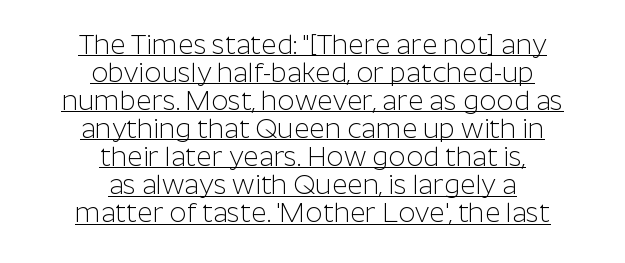
Honestly, the underline is the first thing you notice here. Stems here are at most as thick as an everyday book face. This sample is center-justified, so both line endings float freely. Compared with typical paragraphs, the rows here are closer together.
